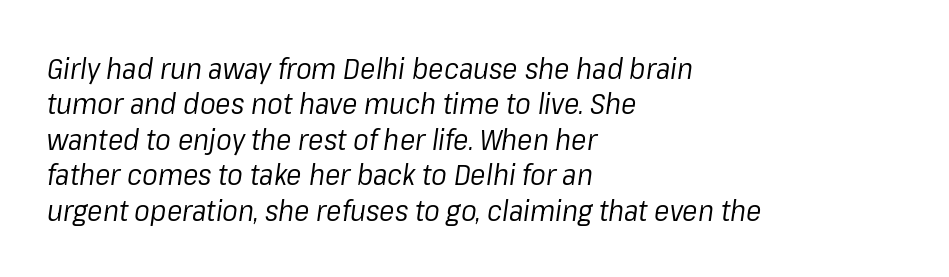
The image shows 29 px regular-weight type, italic (leaning right); set left-aligned, line spacing 1.22x, normal letter spacing, not underlined; low stroke contrast and a medium x-height.
